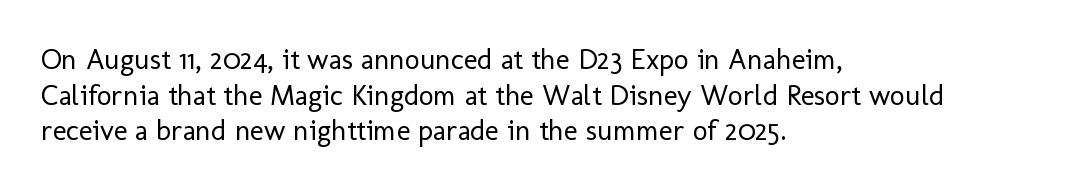
{"serif": "no", "italic": "no", "bold": "no", "weight": "regular", "width": "normal", "stroke_contrast": "low", "x_height": "medium", "monospaced": "no", "underline": "no", "align": "left", "line_spacing_ratio": 1.23, "letter_spacing": "normal", "letter_spacing_em": 0.0, "glyph_px": 29}
